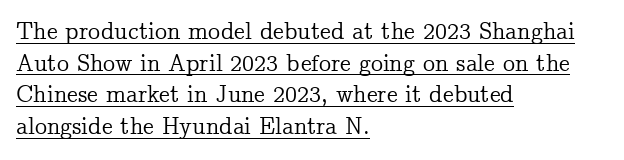
The image shows 24 px text type, upright; set left-aligned, normal line spacing (1.32x), normal letter spacing, underlined.
